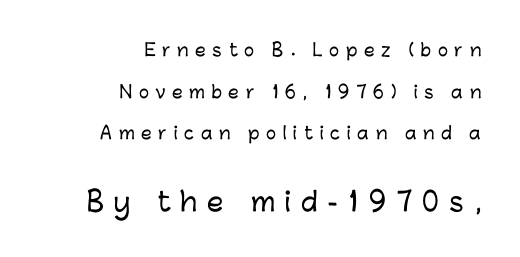
Q: Is the text italic (slanted)? A: No, it is upright.
Q: Is the text underlined? A: No.
Q: How is the paragraph aligned? A: Right-aligned.
Q: Is the spacing between letters normal or unusually wide? A: Unusually wide.
Q: Is the spacing between lines tight, normal or loose? A: Loose.
Q: Which block of text is set in a larger size, the first (top) or the second (bottom)? A: The second (bottom) one.
